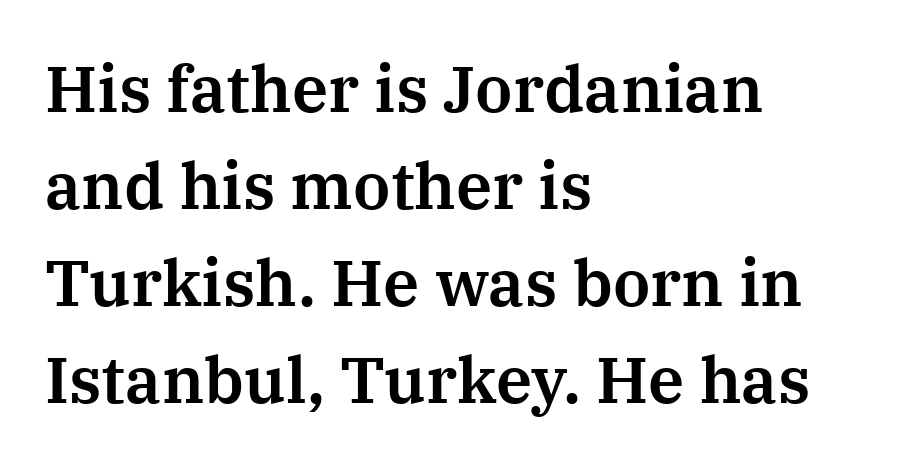
{"serif": "yes", "italic": "no", "width": "normal", "stroke_contrast": "medium", "x_height": "medium", "monospaced": "no", "underline": "no", "align": "left", "line_spacing": "normal", "line_spacing_ratio": 1.49, "letter_spacing": "normal", "letter_spacing_em": 0.0, "glyph_px": 65}
